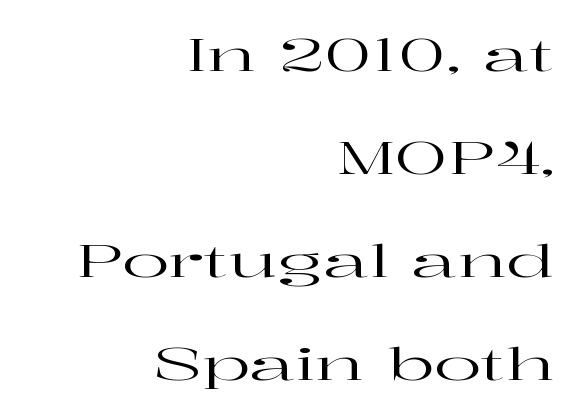
Are there feet on the stems? There are — it's a serif. In terms of posture, this sample is upright. Reading down the block, your eye finds every line finishing at a fixed right position. Standard letterfit; no display-style spreading of the glyphs. A great deal of white space separates one row of letters from the next.
